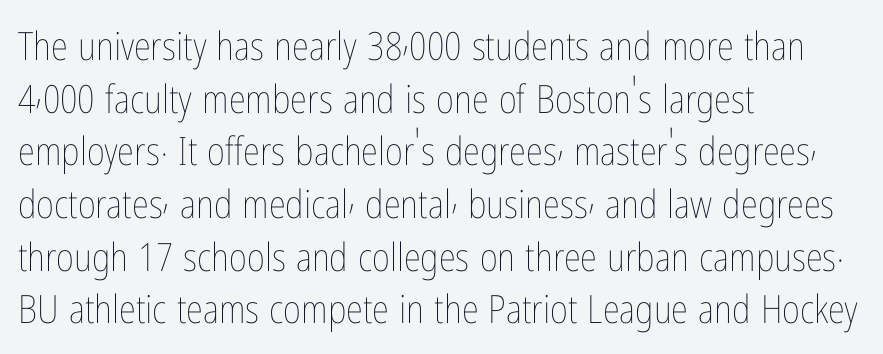
The image shows 39 px thin, condensed type, upright; set left-aligned, normal line spacing (1.35x), normal letter spacing, not underlined; low stroke contrast and a medium x-height.
